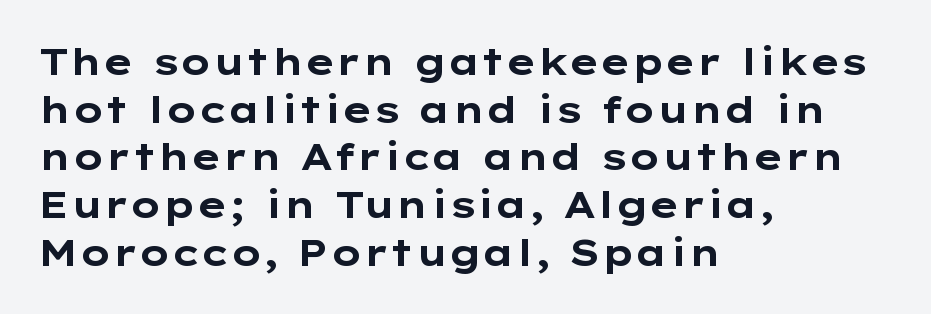
{"serif": "no", "italic": "no", "bold": "yes", "weight": "bold", "width": "wide", "stroke_contrast": "low", "x_height": "medium", "monospaced": "no", "underline": "no", "align": "left", "line_spacing": "normal", "line_spacing_ratio": 1.29, "letter_spacing": "normal", "letter_spacing_em": 0.0, "glyph_px": 37}
